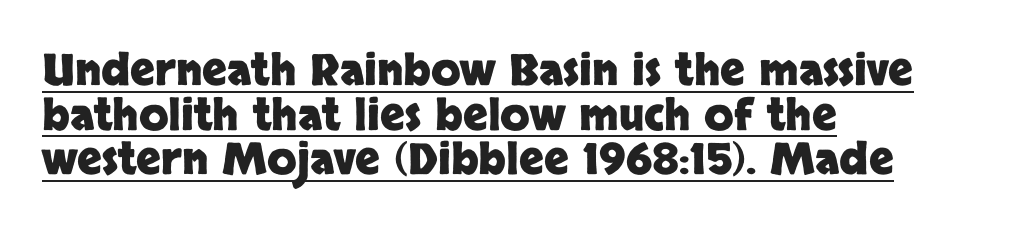
The paragraph shown leans on its left margin. These lines keep a tight, regular rhythm from letter to letter. Compared with an ordinary text face, these strokes are far heavier — a full bold. These lines are rendered in a variable-pitch font. The line-height multiplier appears low, near solid setting.
